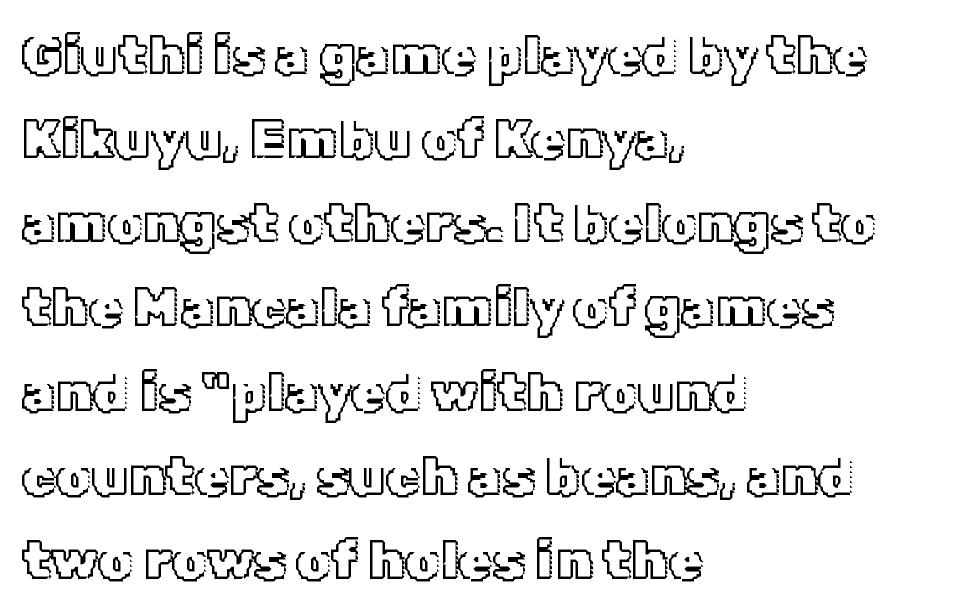
{"italic": "no", "width": "normal", "x_height": "medium", "monospaced": "no", "underline": "no", "align": "left", "line_spacing": "normal", "line_spacing_ratio": 1.53, "letter_spacing": "normal", "letter_spacing_em": 0.0, "glyph_px": 55}
